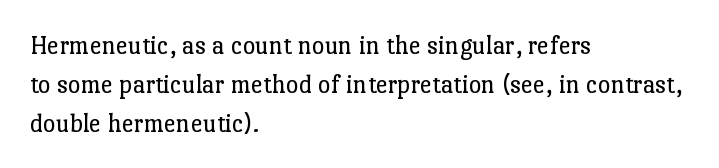
{"italic": "no", "bold": "no", "underline": "no", "align": "left", "line_spacing": "normal", "line_spacing_ratio": 1.44, "letter_spacing": "normal", "letter_spacing_em": 0.0, "glyph_px": 27}
